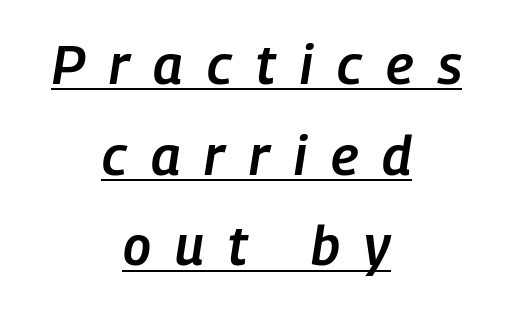
Yep, that's italic — everything's leaning. The face used here is proportionally spaced, like ordinary book or web type. The characters look somewhat weighty, a semibold short of true bold. The glyphs are accompanied by a horizontal stroke just below them. Caption: expanded tracking, letters set apart. The space between consecutive lines is moderate.
